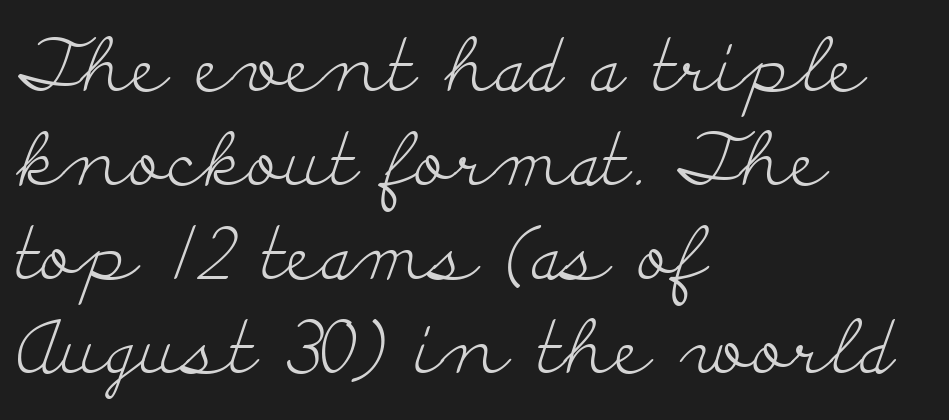
Q: Is the text bold? A: No.
Q: Is the text italic (slanted)? A: Yes.
Q: Is the typeface a serif or a sans-serif typeface? A: Serif.
Q: Is the text underlined? A: No.
Q: How is the paragraph aligned? A: Left-aligned.
Q: Is the spacing between letters normal or unusually wide? A: Normal.
Q: Is the spacing between lines tight, normal or loose? A: Normal.
Q: Width (condensed, normal, or wide)? A: Wide.
Q: Stroke contrast? A: Low.
Q: x-height? A: Small.
Q: Monospaced? A: No.
